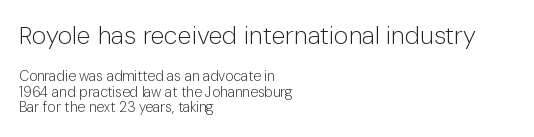
The image shows 25 px text type, upright; set left-aligned, tight line spacing (1.12x), normal letter spacing, not underlined; the first (top) block is 1.79x larger.
